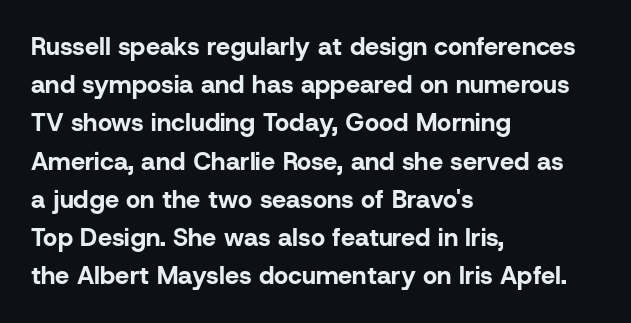
Lines of text with bare space underneath. Quick note: interline space is typical. The line texture is even and compact thanks to regular tracking. The letters stand straight up with perfectly vertical stems. I'd describe the lettering as bold — thick and assertive.
